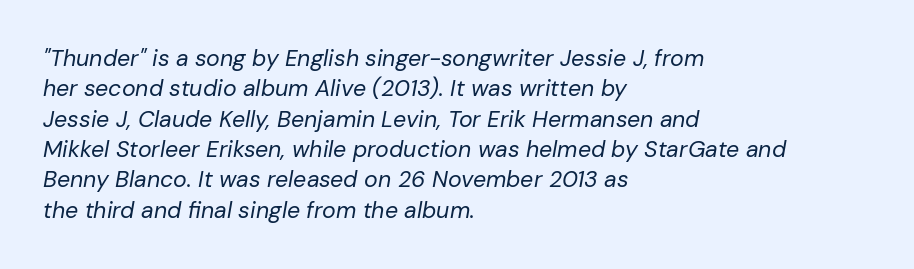
{"italic": "yes", "lean": "right", "slant_degrees": 10, "bold": "no", "underline": "no", "align": "left", "line_spacing": "normal", "line_spacing_ratio": 1.32, "letter_spacing": "normal", "letter_spacing_em": 0.0, "glyph_px": 23}
